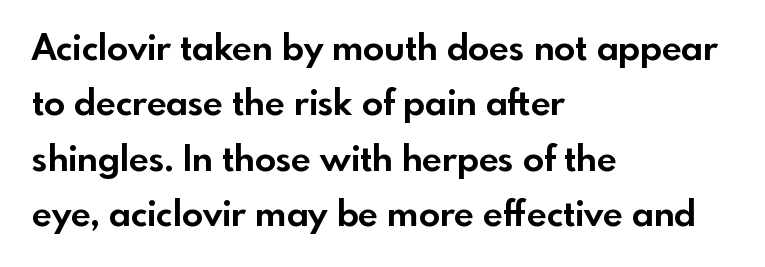
Q: Is the text bold? A: Yes.
Q: Is the text italic (slanted)? A: No, it is upright.
Q: Is the typeface a serif or a sans-serif typeface? A: Sans-serif.
Q: Is the text underlined? A: No.
Q: How is the paragraph aligned? A: Left-aligned.
Q: Is the spacing between letters normal or unusually wide? A: Normal.
Q: Is the spacing between lines tight, normal or loose? A: Normal.
Q: Width (condensed, normal, or wide)? A: Normal.
Q: x-height? A: Small.
Q: Monospaced? A: No.
